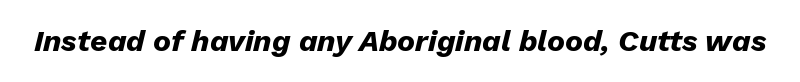
Do the characters align in a grid? No, the font is proportional. Descenders are the only things crossing below the line. Weight check: bold — yes, fully. The horizontal fit of the characters is conventional and even. The glyphs look as if they've been sheared to an angle.
